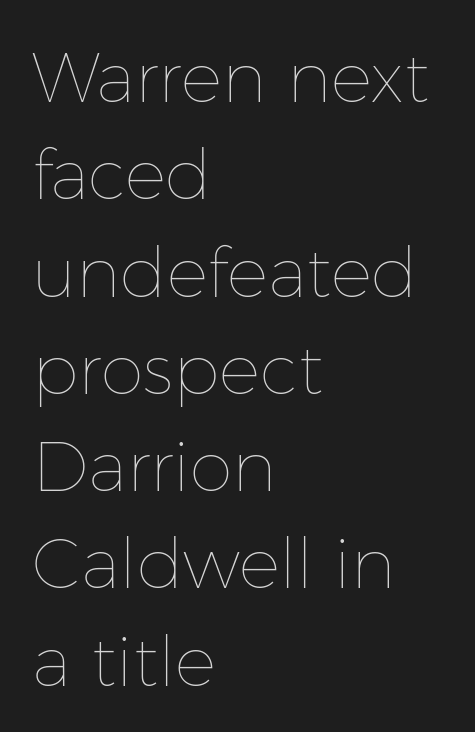
Q: Is the text bold? A: No.
Q: Is the text italic (slanted)? A: No, it is upright.
Q: Is the text underlined? A: No.
Q: How is the paragraph aligned? A: Left-aligned.
Q: Is the spacing between letters normal or unusually wide? A: Normal.
Q: Is the spacing between lines tight, normal or loose? A: Normal.
Q: Width (condensed, normal, or wide)? A: Normal.
Q: Stroke contrast? A: Low.
Q: x-height? A: Medium.
Q: Monospaced? A: No.
